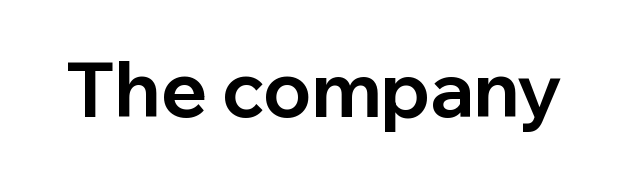
Honestly, there is no underline to notice here at all. You could not count columns in this text — the font is proportionally spaced. The typography opts for an upright posture over an oblique one. A full-strength bold gives these letters their thick strokes.
